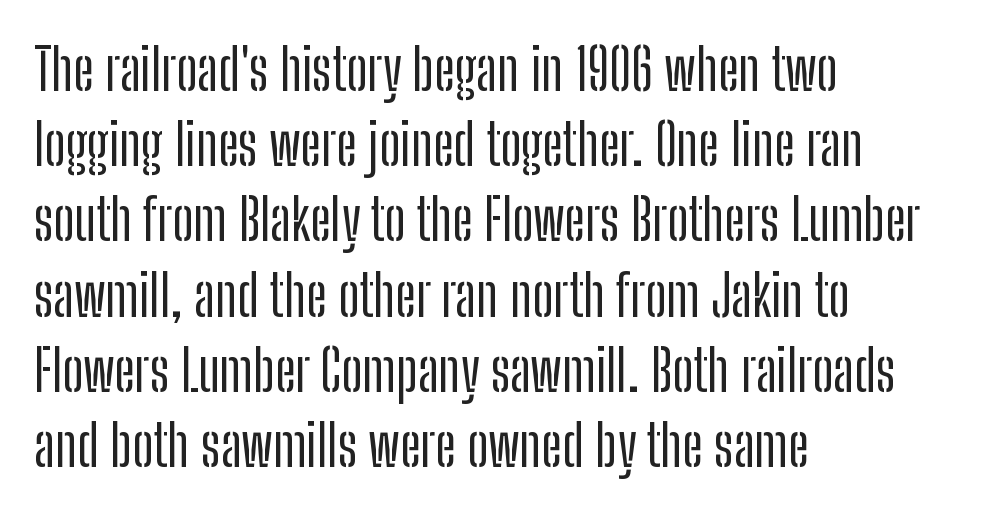
{"serif": "no", "italic": "no", "width": "condensed", "stroke_contrast": "low", "x_height": "medium", "monospaced": "no", "underline": "no", "align": "left", "line_spacing": "normal", "line_spacing_ratio": 1.32, "letter_spacing": "normal", "letter_spacing_em": 0.0, "glyph_px": 57}
